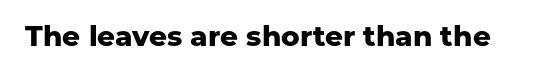
The image shows 28 px heavy sans-serif type, upright; set normal letter spacing, not underlined; low stroke contrast and a medium x-height.
